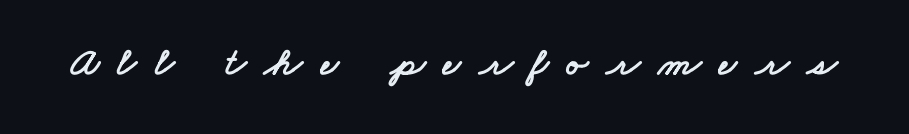
Q: Is the typeface a serif or a sans-serif typeface? A: Sans-serif.
Q: Is the text underlined? A: No.
Q: Is the spacing between letters normal or unusually wide? A: Unusually wide.
Q: Width (condensed, normal, or wide)? A: Wide.
Q: Stroke contrast? A: Low.
Q: x-height? A: Small.
Q: Monospaced? A: No.
